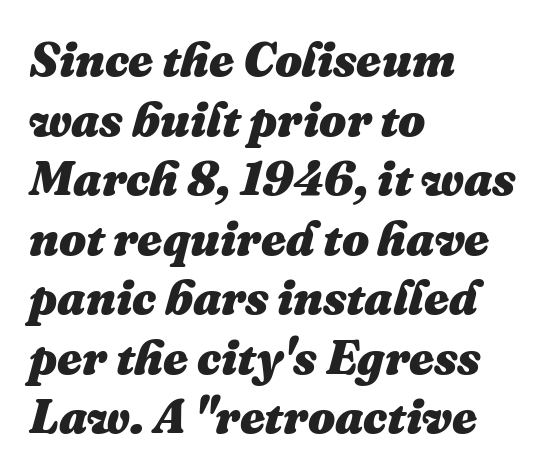
Q: Is the text bold? A: Yes.
Q: Is the text italic (slanted)? A: Yes, it leans right by about 16 degrees.
Q: Is the text underlined? A: No.
Q: How is the paragraph aligned? A: Left-aligned.
Q: Is the spacing between letters normal or unusually wide? A: Normal.
Q: Width (condensed, normal, or wide)? A: Normal.
Q: Stroke contrast? A: Medium.
Q: x-height? A: Medium.
Q: Monospaced? A: No.
